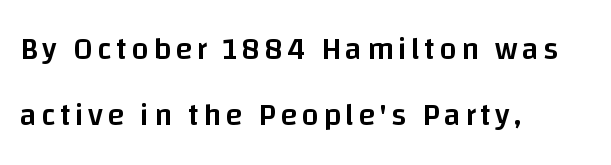
Q: Is the text bold? A: Semi-bold.
Q: Is the text italic (slanted)? A: No, it is upright.
Q: Is the typeface a serif or a sans-serif typeface? A: Sans-serif.
Q: Is the text underlined? A: No.
Q: How is the paragraph aligned? A: Left-aligned.
Q: Is the spacing between lines tight, normal or loose? A: Loose.
Q: Width (condensed, normal, or wide)? A: Normal.
Q: Stroke contrast? A: Low.
Q: x-height? A: Large.
Q: Monospaced? A: No.
